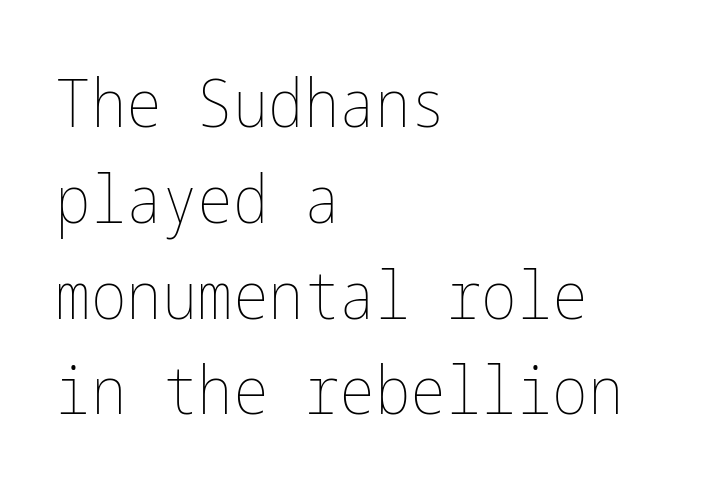
{"italic": "no", "bold": "no", "weight": "thin", "width": "condensed", "stroke_contrast": "low", "x_height": "medium", "underline": "no", "align": "left", "line_spacing": "normal", "line_spacing_ratio": 1.43, "letter_spacing": "normal", "letter_spacing_em": 0.0, "glyph_px": 67}
